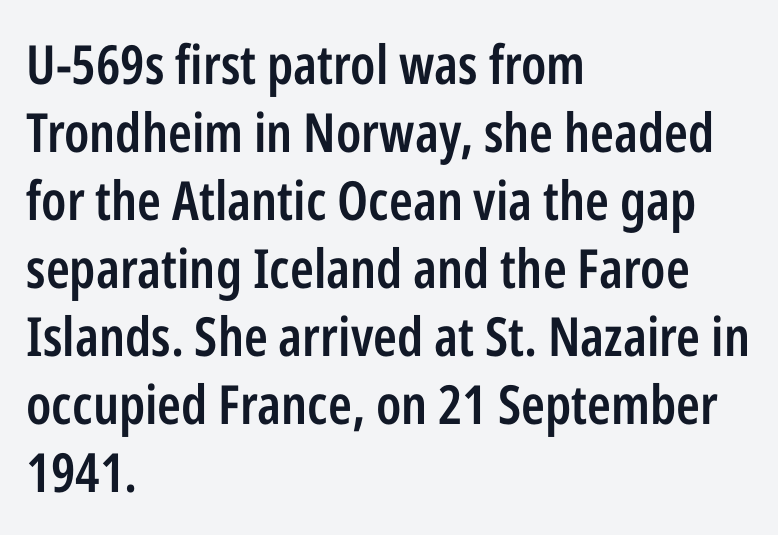
The image shows 54 px semibold, condensed sans-serif type, upright; set left-aligned, normal line spacing (1.26x), normal letter spacing, not underlined; low stroke contrast and a medium x-height.
